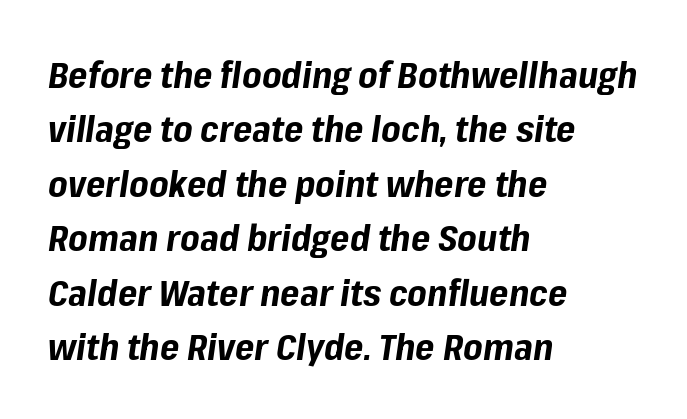
The image shows 37 px bold type, italic (leaning right); set left-aligned, normal line spacing (1.47x), normal letter spacing, not underlined; low stroke contrast and a medium x-height.
